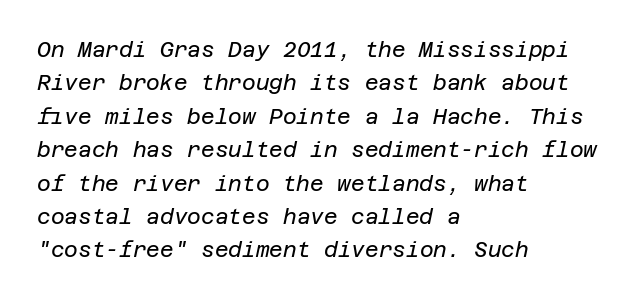
Leading matches the norm, producing a regular column. The face used here is rendered with its standard letterfit. Where is the straight margin? On the left. Underline: absent. Think standard paragraph weight, or any step lighter than that. Posture: slanted.
